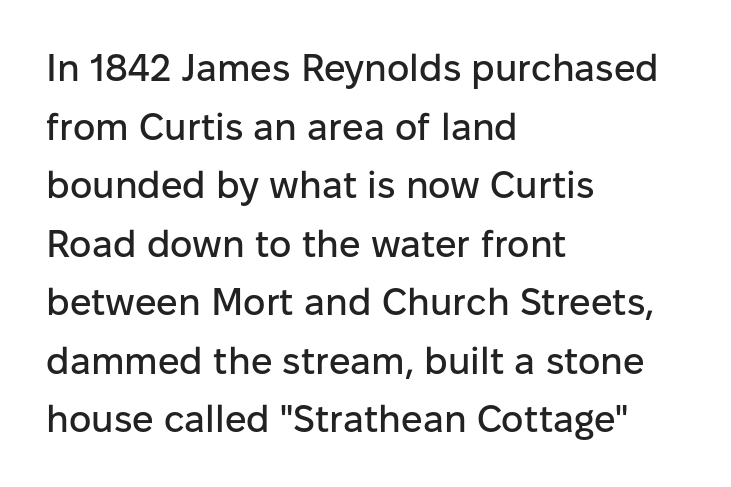
Where is the straight margin? On the left. One glance says typical: line gaps are just what's usual. Is this a fixed-width face? No — the glyphs have proportional, varying widths. A sans-serif font was chosen for this passage. Decoration check: the copy has no underline. No italicization has been applied; the sample stays upright.
